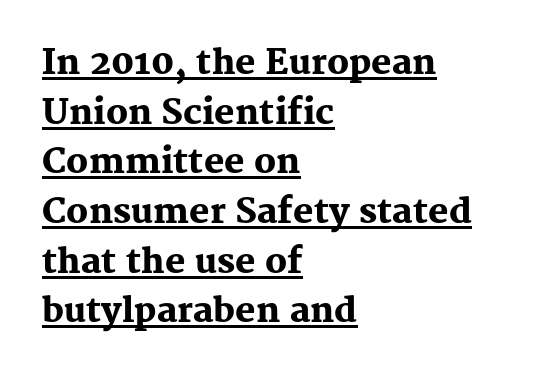
Q: Is the text bold? A: Yes.
Q: Is the text italic (slanted)? A: No, it is upright.
Q: Is the typeface a serif or a sans-serif typeface? A: Serif.
Q: Is the text underlined? A: Yes.
Q: How is the paragraph aligned? A: Left-aligned.
Q: Is the spacing between letters normal or unusually wide? A: Normal.
Q: Is the spacing between lines tight, normal or loose? A: Normal.
Q: Width (condensed, normal, or wide)? A: Normal.
Q: Stroke contrast? A: Medium.
Q: x-height? A: Medium.
Q: Monospaced? A: No.
